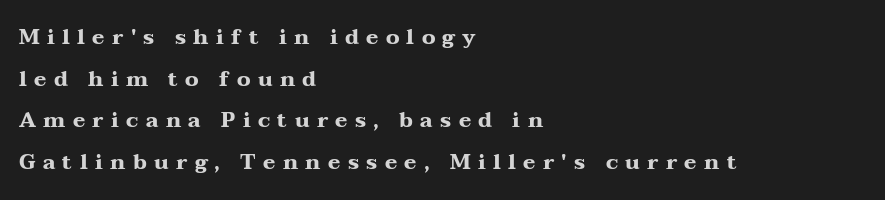
{"italic": "no", "bold": "yes", "underline": "no", "align": "left", "line_spacing": "loose", "line_spacing_ratio": 1.98, "letter_spacing": "wide", "letter_spacing_em": 0.35, "glyph_px": 21}
